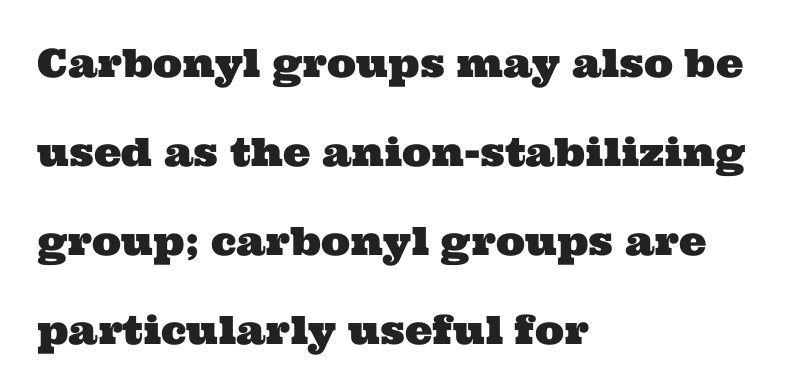
Quick note: underline off. No extra tracking has been applied to these lines. Small tapered or slab feet sit at the stroke ends, so this counts as serif. Short and long lines alike share a common starting point at left. Varying glyph widths throughout — classic text-font behaviour. The designer dialed line spacing up above the default.
